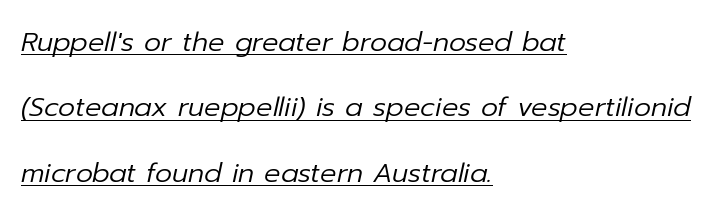
Q: Is the text bold? A: No.
Q: Is the text italic (slanted)? A: Yes, it leans right by about 12 degrees.
Q: Is the text underlined? A: Yes.
Q: How is the paragraph aligned? A: Left-aligned.
Q: Is the spacing between letters normal or unusually wide? A: Normal.
Q: Is the spacing between lines tight, normal or loose? A: Loose.
